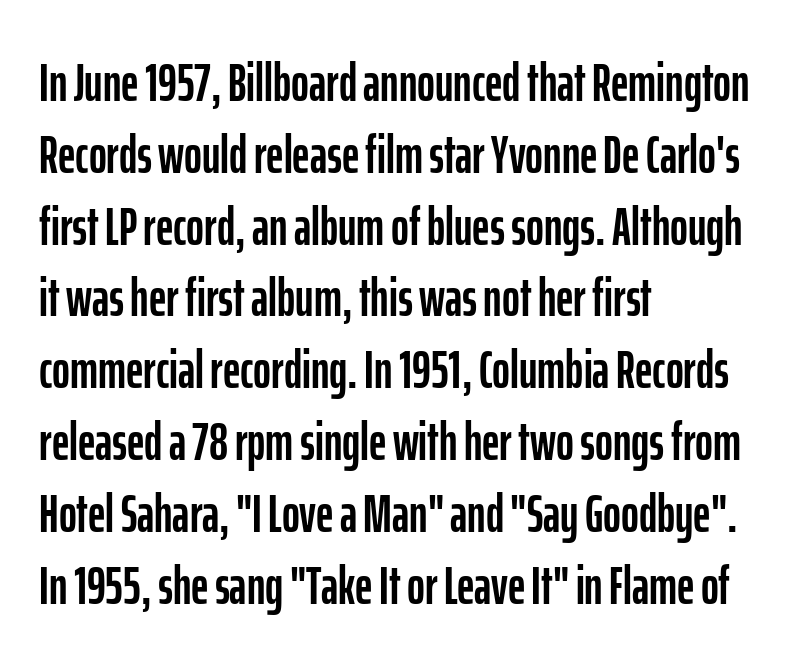
Q: Is the text italic (slanted)? A: No, it is upright.
Q: Is the typeface a serif or a sans-serif typeface? A: Sans-serif.
Q: Is the text underlined? A: No.
Q: How is the paragraph aligned? A: Left-aligned.
Q: Is the spacing between letters normal or unusually wide? A: Normal.
Q: Is the spacing between lines tight, normal or loose? A: Normal.
Q: Width (condensed, normal, or wide)? A: Condensed.
Q: Stroke contrast? A: Low.
Q: x-height? A: Medium.
Q: Monospaced? A: No.
